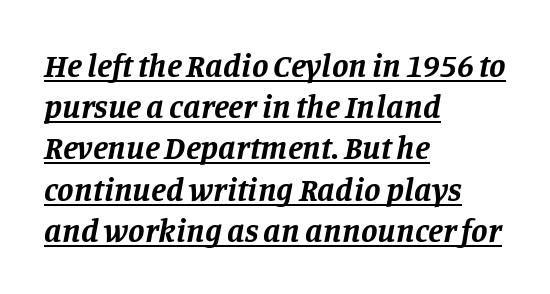
Which margin do the lines hug? The left one — the right edge is uneven. Between one letter and the next there's only the usual sliver of space. A normal amount of white space separates one row of letters from the next. The text was rendered using a seriffed face with decorative stroke endings.
